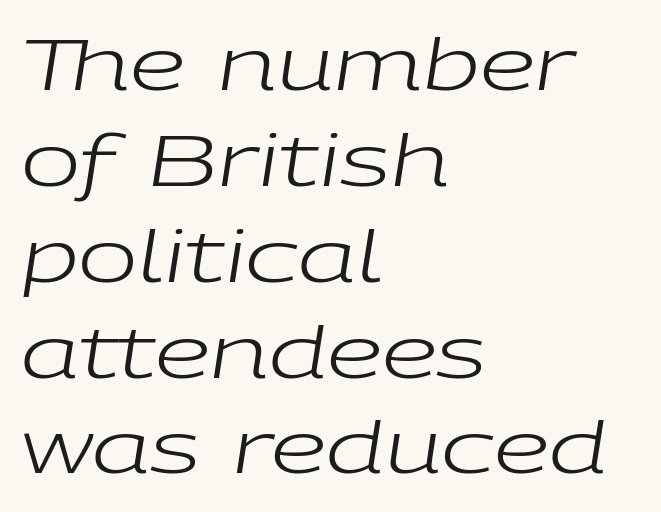
{"italic": "yes", "lean": "right", "slant_degrees": 9, "bold": "no", "weight": "regular", "width": "wide", "stroke_contrast": "low", "x_height": "medium", "monospaced": "no", "underline": "no", "align": "left", "line_spacing": "normal", "line_spacing_ratio": 1.35, "letter_spacing": "normal", "letter_spacing_em": 0.0, "glyph_px": 71}
